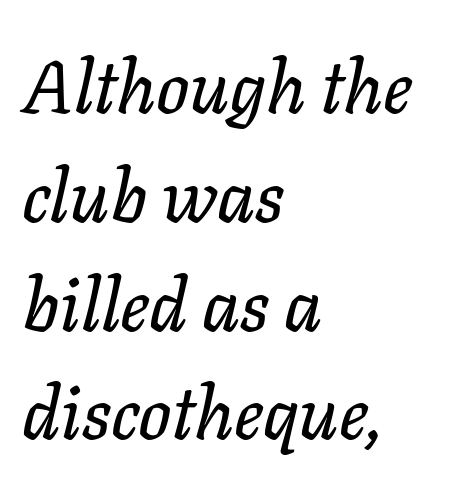
The image shows 73 px text type, italic (leaning right); set left-aligned, normal line spacing (1.49x), normal letter spacing, not underlined; low stroke contrast and a medium x-height.
